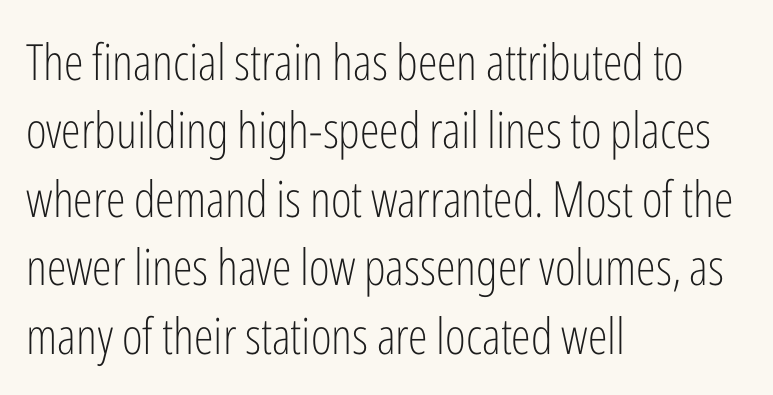
Varying glyph widths throughout — classic text-font behaviour. Notice how the passage keeps a crisp vertical edge on the left only. This sample uses an upright cut, with every glyph sitting square on the baseline. Vertically, the passage feels balanced, rows spaced as you'd expect.
